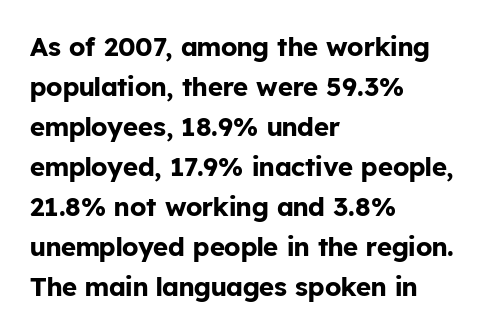
{"italic": "no", "bold": "yes", "underline": "no", "align": "left", "line_spacing": "normal", "line_spacing_ratio": 1.54, "letter_spacing": "normal", "letter_spacing_em": 0.0, "glyph_px": 26}
